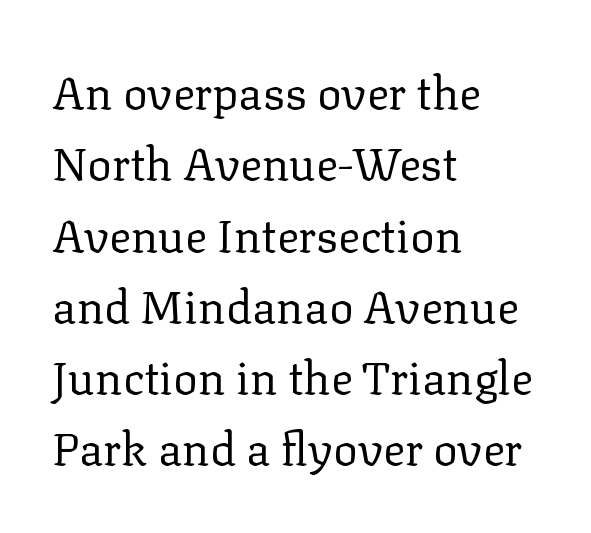
The image shows 46 px regular-weight serif type, upright; set left-aligned, normal line spacing (1.55x), normal letter spacing, not underlined; low stroke contrast and a medium x-height.
